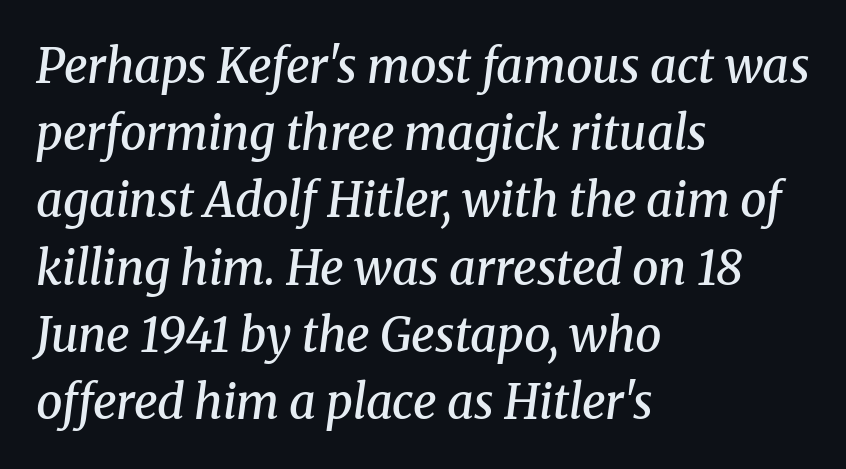
The image shows 47 px semibold serif type, italic (leaning right); set left-aligned, normal line spacing (1.43x), normal letter spacing, not underlined; medium stroke contrast and a medium x-height.
